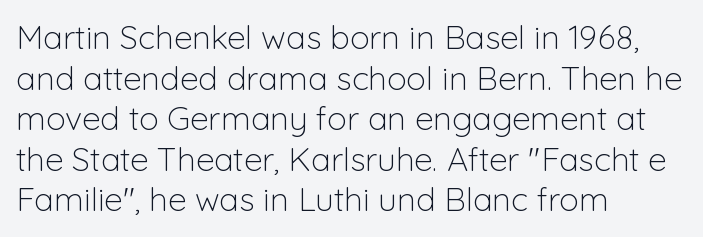
Check where the strokes stop: nothing finishes them off — pure sans. A quiet, ordinary-to-light weight characterises the typeface. If you drew a line through each stem, it would be perfectly vertical. These lines keep a tight, regular rhythm from letter to letter. Spacing verdict: proportional, widths tailored to each character.
